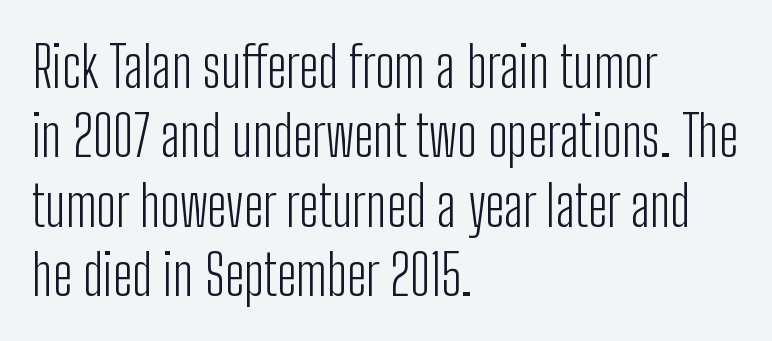
The image shows 56 px light, condensed sans-serif type, upright; set left-aligned, line spacing 1.24x, normal letter spacing, not underlined; low stroke contrast and a medium x-height.
